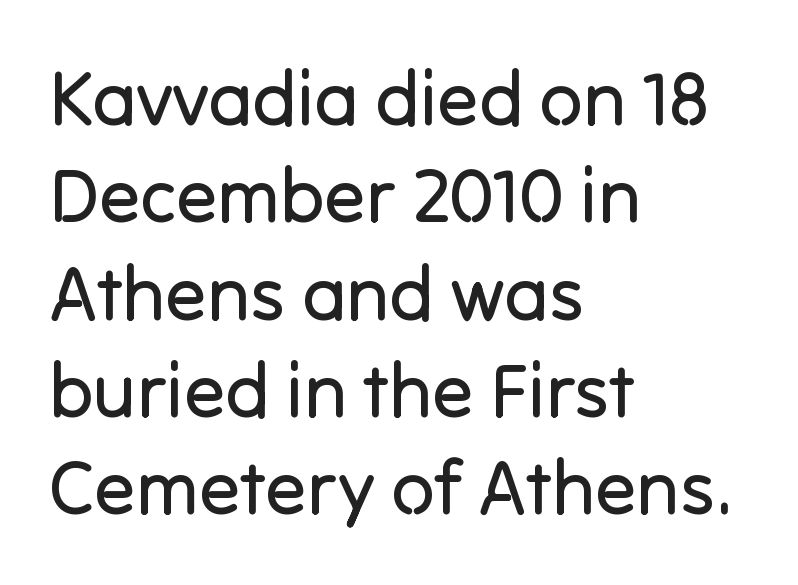
{"serif": "no", "italic": "no", "bold": "no", "weight": "regular", "width": "normal", "stroke_contrast": "low", "x_height": "medium", "monospaced": "no", "underline": "no", "align": "left", "line_spacing": "normal", "line_spacing_ratio": 1.28, "letter_spacing": "normal", "letter_spacing_em": 0.0, "glyph_px": 76}
